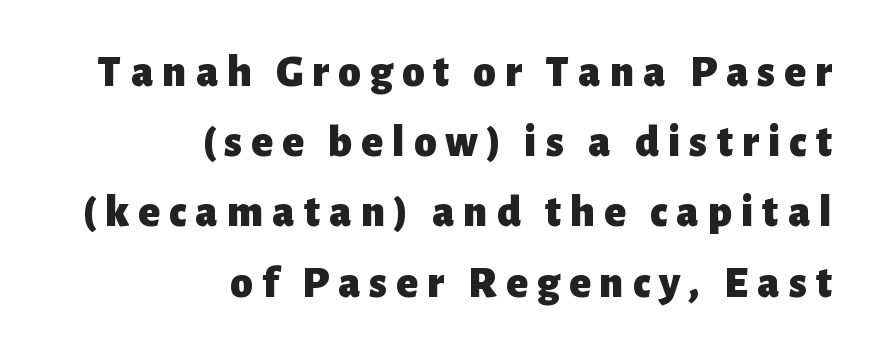
Q: Is the text bold? A: Yes.
Q: Is the text italic (slanted)? A: No, it is upright.
Q: Is the typeface a serif or a sans-serif typeface? A: Sans-serif.
Q: Is the text underlined? A: No.
Q: How is the paragraph aligned? A: Right-aligned.
Q: Is the spacing between letters normal or unusually wide? A: Unusually wide.
Q: Is the spacing between lines tight, normal or loose? A: Normal.
Q: Width (condensed, normal, or wide)? A: Normal.
Q: Stroke contrast? A: Low.
Q: x-height? A: Medium.
Q: Monospaced? A: No.
